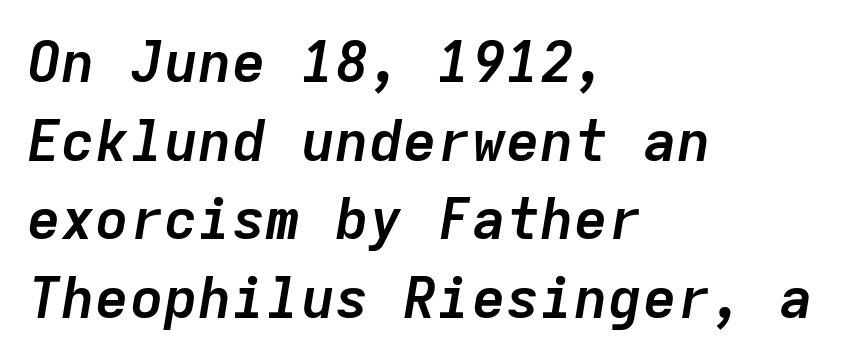
The image shows 57 px semibold type, italic (leaning right), monospaced; set left-aligned, normal line spacing (1.38x), normal letter spacing, not underlined; low stroke contrast and a medium x-height.
